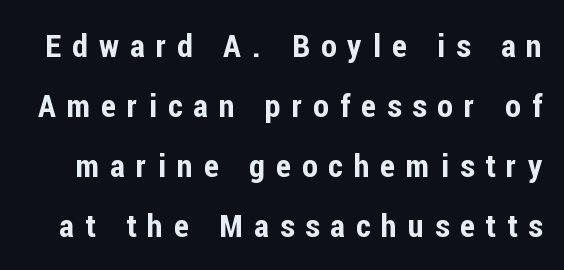
{"serif": "no", "italic": "no", "width": "condensed", "stroke_contrast": "low", "x_height": "medium", "monospaced": "no", "underline": "no", "line_spacing_ratio": 1.88, "letter_spacing": "wide", "letter_spacing_em": 0.35, "glyph_px": 32}
